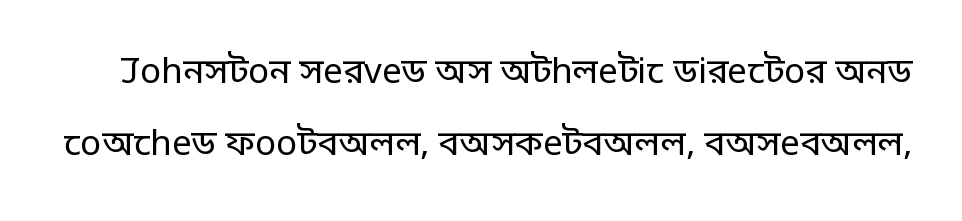
Each stroke keeps to a modest, everyday thickness or less. What stands out about the letter spacing? Nothing — it is the standard amount. Is this a fixed-width face? No — the glyphs have proportional, varying widths. Widely set lines give the paragraph a tall, airy silhouette.
